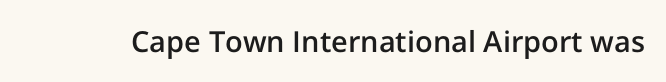
The image shows 29 px semibold sans-serif type, upright; set normal letter spacing, not underlined; low stroke contrast and a medium x-height.
